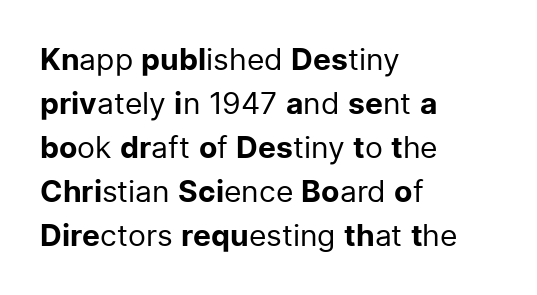
Q: Is the text bold? A: No.
Q: Is the text italic (slanted)? A: No, it is upright.
Q: Is the typeface a serif or a sans-serif typeface? A: Sans-serif.
Q: Is the text underlined? A: No.
Q: How is the paragraph aligned? A: Left-aligned.
Q: Is the spacing between letters normal or unusually wide? A: Normal.
Q: Is the spacing between lines tight, normal or loose? A: Normal.
Q: Width (condensed, normal, or wide)? A: Normal.
Q: Stroke contrast? A: Low.
Q: x-height? A: Medium.
Q: Monospaced? A: No.
